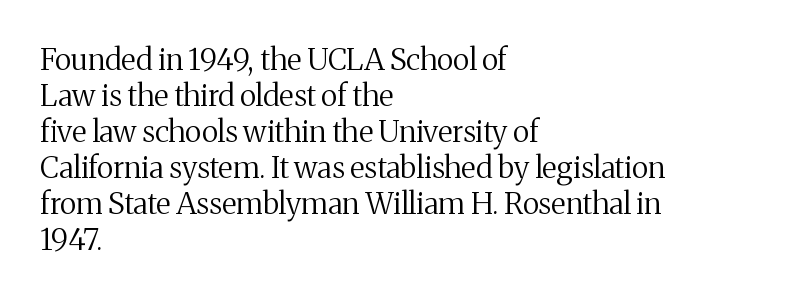
Note the varied advance widths — an 'i' is clearly narrower than an 'm'. In terms of letterform style, serifs are clearly present. Is the stroke heavy? The answer is a plain regular-or-lighter. Ascenders rise straight up at ninety degrees. Check the space under the baseline: it is left empty. The lines are quadded left.
